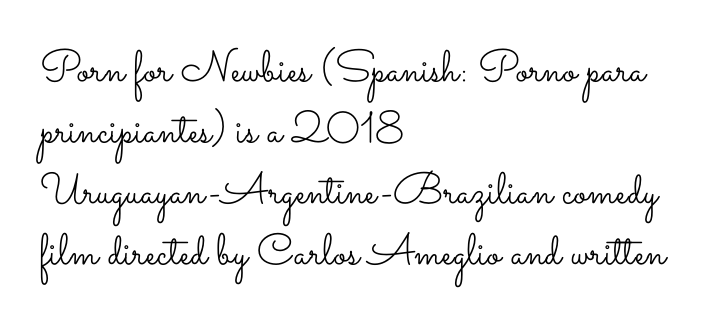
The image shows 44 px light, wide type; set left-aligned, normal line spacing (1.39x), normal letter spacing, not underlined; low stroke contrast and a small x-height.
